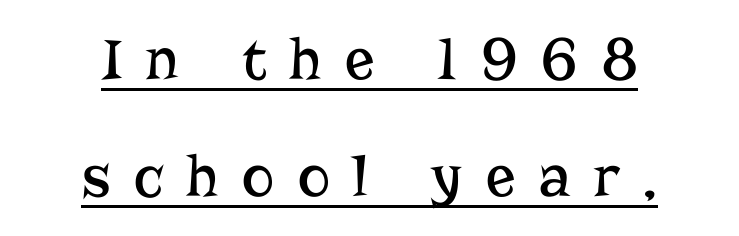
The image shows 61 px regular-weight serif type, upright; set centered, loose line spacing (1.92x), unusually wide letter spacing (+0.39 em), underlined; low stroke contrast and a medium x-height.
